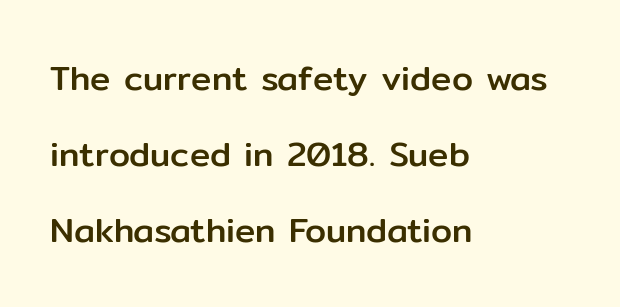
Q: Is the text italic (slanted)? A: No, it is upright.
Q: Is the typeface a serif or a sans-serif typeface? A: Sans-serif.
Q: Is the text underlined? A: No.
Q: How is the paragraph aligned? A: Left-aligned.
Q: Is the spacing between letters normal or unusually wide? A: Normal.
Q: Is the spacing between lines tight, normal or loose? A: Loose.
Q: Width (condensed, normal, or wide)? A: Normal.
Q: Stroke contrast? A: Low.
Q: x-height? A: Medium.
Q: Monospaced? A: No.
